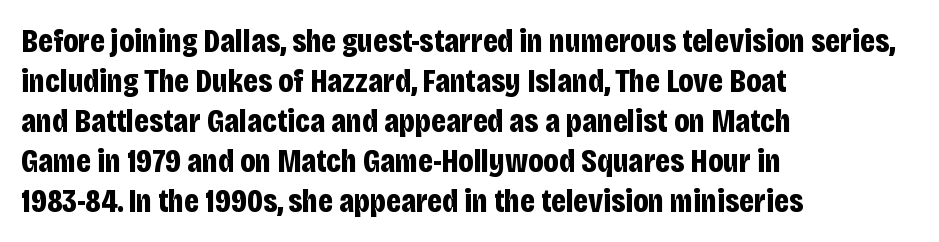
The image shows 33 px bold, condensed sans-serif type, upright; set left-aligned, line spacing 1.21x, normal letter spacing, not underlined; low stroke contrast and a large x-height.
